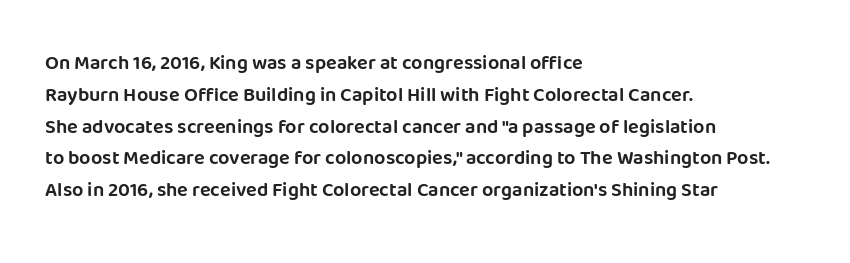
Q: Is the text italic (slanted)? A: No, it is upright.
Q: Is the text underlined? A: No.
Q: How is the paragraph aligned? A: Left-aligned.
Q: Is the spacing between letters normal or unusually wide? A: Normal.
Q: Is the spacing between lines tight, normal or loose? A: Normal.
